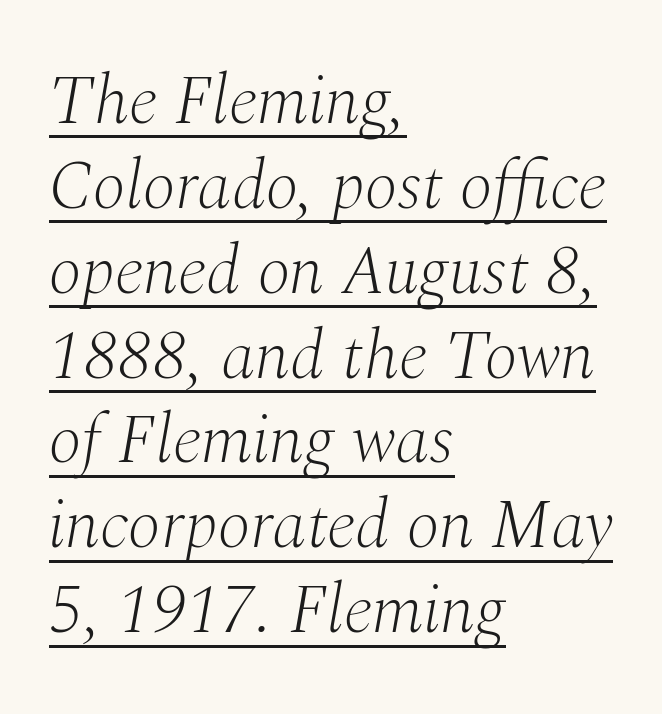
{"serif": "yes", "italic": "yes", "lean": "right", "slant_degrees": 10, "bold": "no", "weight": "light", "width": "normal", "stroke_contrast": "medium", "x_height": "medium", "monospaced": "no", "underline": "yes", "align": "left", "line_spacing_ratio": 1.23, "letter_spacing": "normal", "letter_spacing_em": 0.0, "glyph_px": 69}
